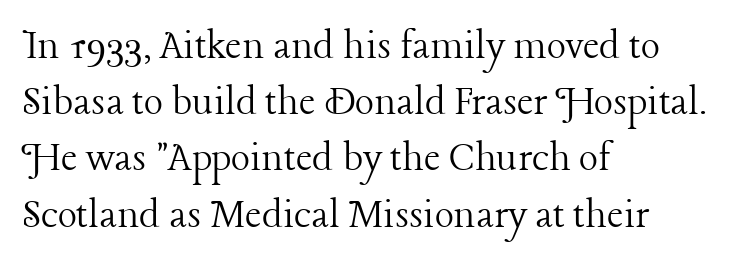
Honestly, there is no underline to notice here at all. Stroke thickness stays within the range of a standard reading face or lighter. The axis of the letterforms is exactly vertical. The rendering uses natural spacing where letterforms have individual widths. The type is set solid horizontally, with unmodified tracking. Line spacing here is normal.
